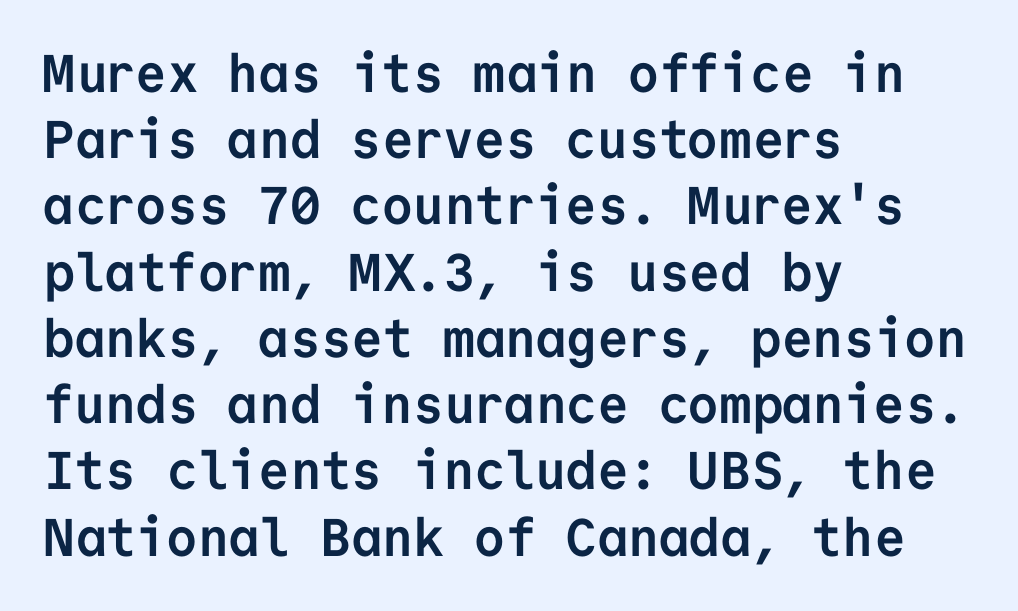
Tracking value appears to be zero — textbook default spacing. The typesetter chose a ragged-right arrangement here. If you drew a line through each stem, it would be perfectly vertical. The text was rendered using a sans face with plain stroke endings. Honestly, there is no underline to notice here at all. Do the characters align in a grid? Yes, the font is monospaced.
